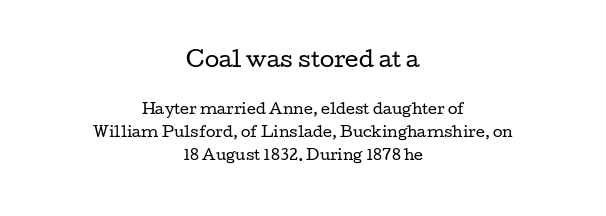
A quiet, ordinary-to-light weight characterises the typeface. The letterforms sit shoulder to shoulder at normal distance. Notice how the passage keeps no hard edge, just a central spine. The emphasis by scale lands on block number one, above. Honestly, there is no underline to notice here at all.
